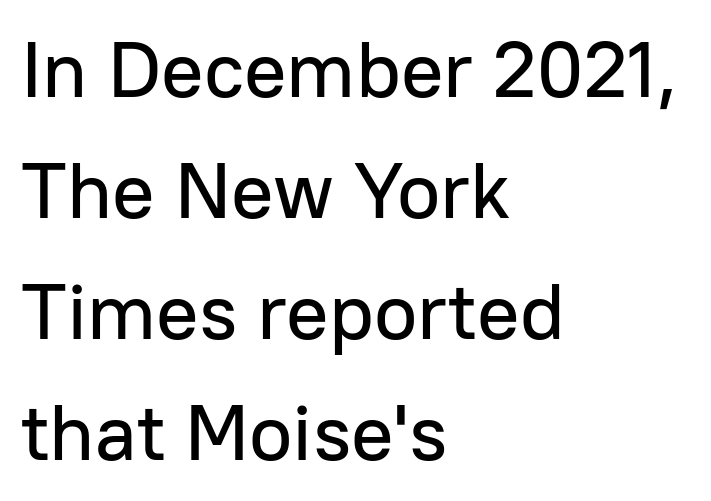
{"serif": "no", "italic": "no", "width": "normal", "stroke_contrast": "low", "x_height": "medium", "monospaced": "no", "underline": "no", "align": "left", "line_spacing": "normal", "line_spacing_ratio": 1.53, "letter_spacing": "normal", "letter_spacing_em": 0.0, "glyph_px": 79}
